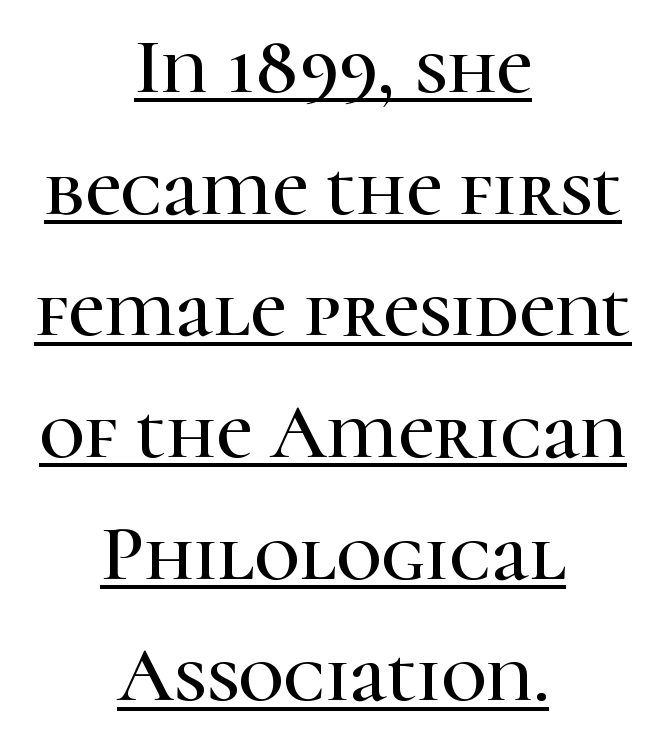
{"serif": "yes", "italic": "no", "width": "normal", "stroke_contrast": "high", "x_height": "medium", "monospaced": "no", "underline": "yes", "align": "center", "line_spacing": "normal", "line_spacing_ratio": 1.54, "letter_spacing": "normal", "letter_spacing_em": 0.0, "glyph_px": 79}
